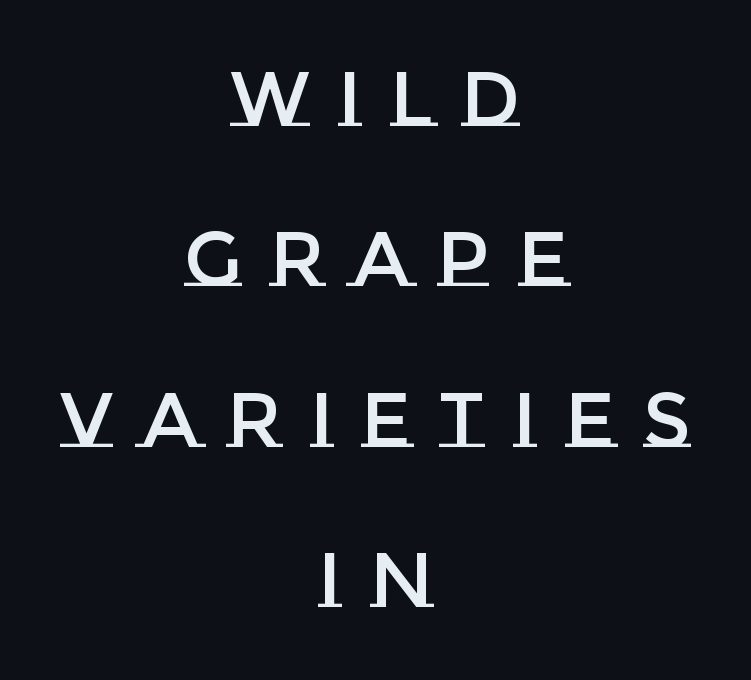
The image shows 76 px text type, upright; set centered, loose line spacing (2.11x), unusually wide letter spacing (+0.37 em), not underlined; low stroke contrast and a large x-height.
